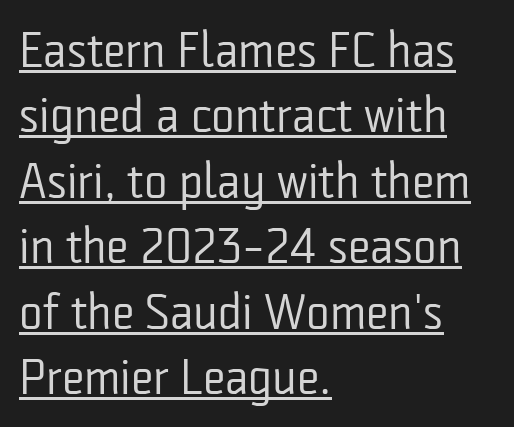
The image shows 50 px regular-weight, condensed sans-serif type, upright; set left-aligned, normal line spacing (1.31x), normal letter spacing, underlined; low stroke contrast and a medium x-height.
